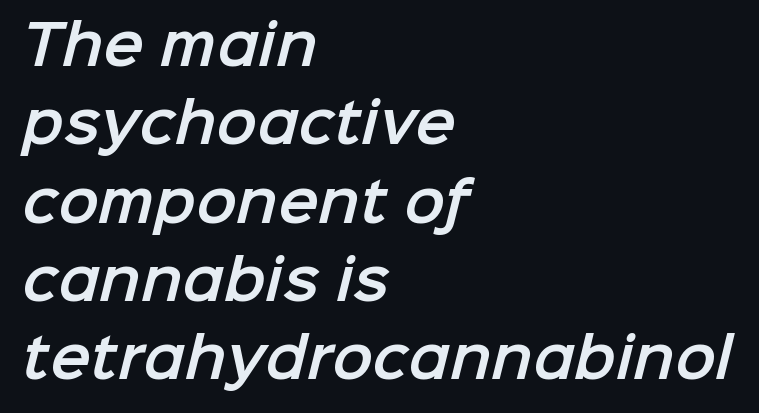
Honestly, there is no underline to notice here at all. What stands out about the letter spacing? Nothing — it is the standard amount. Each letter keeps its own natural width here, so spacing adapts to shape. Layout note: lines flush left.
